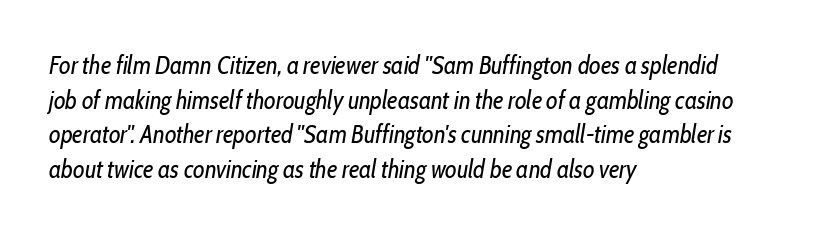
Q: Is the text bold? A: No.
Q: Is the text italic (slanted)? A: Yes, it leans right by about 10 degrees.
Q: Is the text underlined? A: No.
Q: How is the paragraph aligned? A: Left-aligned.
Q: Is the spacing between letters normal or unusually wide? A: Normal.
Q: Is the spacing between lines tight, normal or loose? A: Normal.
